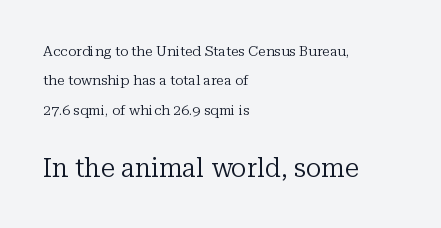
The image shows 26 px text type, upright; set left-aligned, loose line spacing (2.1x), normal letter spacing, not underlined; the second (bottom) block is 1.86x larger.
